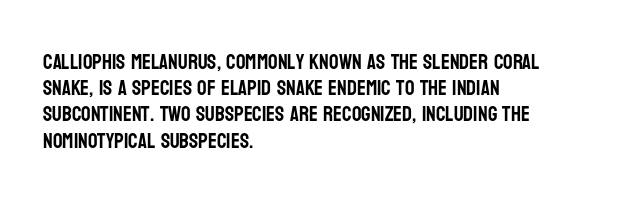
{"italic": "no", "underline": "no", "align": "left", "line_spacing": "normal", "line_spacing_ratio": 1.25, "letter_spacing": "normal", "letter_spacing_em": 0.0, "glyph_px": 21}
